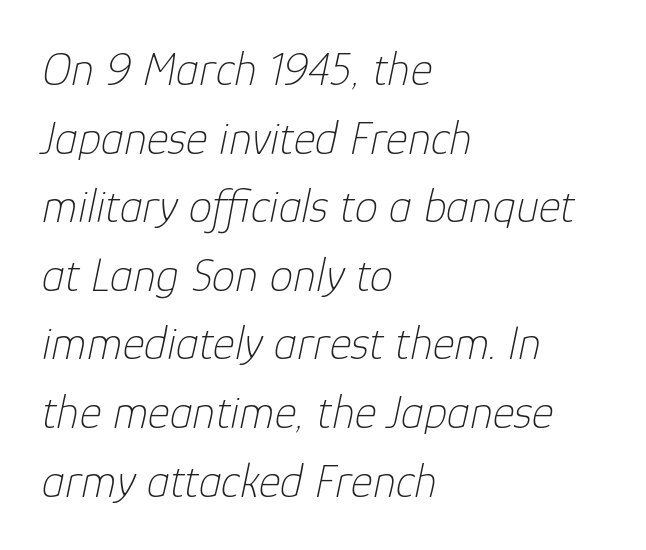
Q: Is the text bold? A: No.
Q: Is the text italic (slanted)? A: Yes, it leans right by about 12 degrees.
Q: Is the text underlined? A: No.
Q: How is the paragraph aligned? A: Left-aligned.
Q: Is the spacing between letters normal or unusually wide? A: Normal.
Q: Is the spacing between lines tight, normal or loose? A: Normal.
Q: Width (condensed, normal, or wide)? A: Normal.
Q: Stroke contrast? A: Low.
Q: x-height? A: Medium.
Q: Monospaced? A: No.
